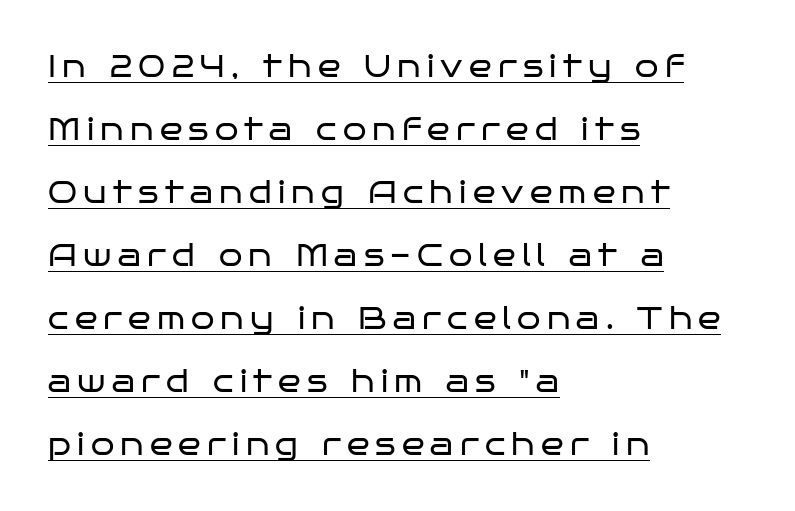
{"serif": "no", "italic": "no", "bold": "no", "weight": "regular", "width": "wide", "stroke_contrast": "low", "x_height": "large", "monospaced": "no", "underline": "yes", "align": "left", "line_spacing": "loose", "line_spacing_ratio": 2.1, "letter_spacing": "wide", "letter_spacing_em": 0.21, "glyph_px": 30}
